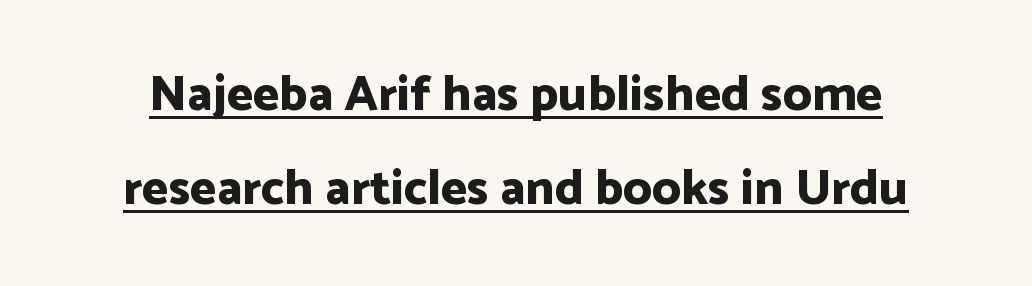
Q: Is the text bold? A: Yes.
Q: Is the text italic (slanted)? A: No, it is upright.
Q: Is the typeface a serif or a sans-serif typeface? A: Sans-serif.
Q: Is the text underlined? A: Yes.
Q: Is the spacing between letters normal or unusually wide? A: Normal.
Q: Width (condensed, normal, or wide)? A: Normal.
Q: Stroke contrast? A: Low.
Q: x-height? A: Medium.
Q: Monospaced? A: No.
